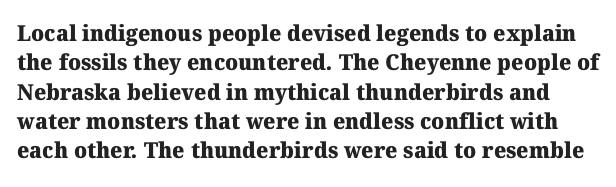
{"bold": "yes", "underline": "no", "line_spacing": "normal", "line_spacing_ratio": 1.33, "letter_spacing": "normal", "letter_spacing_em": 0.0, "glyph_px": 22}
